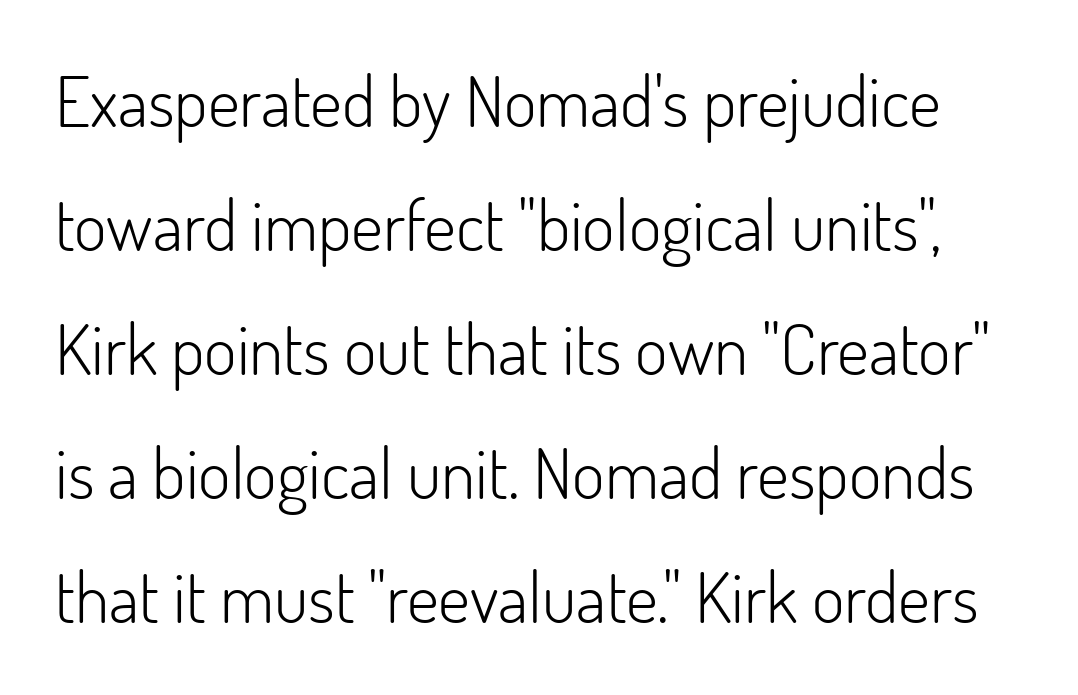
Q: Is the text bold? A: No.
Q: Is the text italic (slanted)? A: No, it is upright.
Q: Is the typeface a serif or a sans-serif typeface? A: Sans-serif.
Q: Is the text underlined? A: No.
Q: Is the spacing between letters normal or unusually wide? A: Normal.
Q: Width (condensed, normal, or wide)? A: Normal.
Q: Stroke contrast? A: Low.
Q: x-height? A: Small.
Q: Monospaced? A: No.
